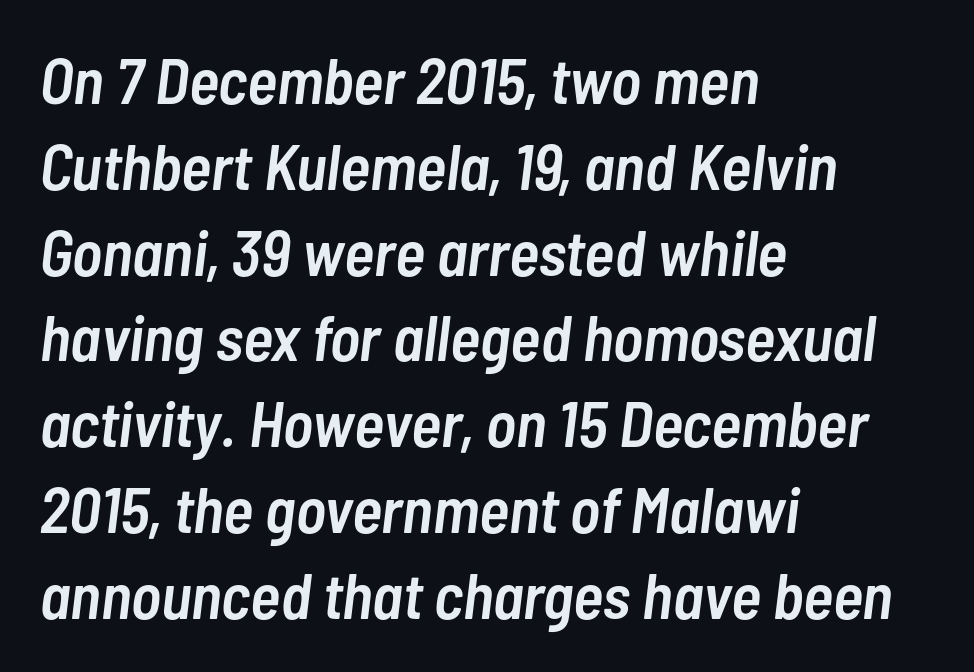
The image shows 64 px semibold, condensed type, italic (leaning right); set left-aligned, normal line spacing (1.34x), normal letter spacing, not underlined; low stroke contrast and a medium x-height.
